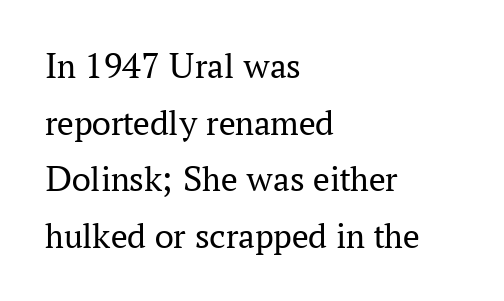
Q: Is the text bold? A: No.
Q: Is the text italic (slanted)? A: No, it is upright.
Q: Is the typeface a serif or a sans-serif typeface? A: Serif.
Q: Is the text underlined? A: No.
Q: How is the paragraph aligned? A: Left-aligned.
Q: Is the spacing between letters normal or unusually wide? A: Normal.
Q: Is the spacing between lines tight, normal or loose? A: Normal.
Q: Width (condensed, normal, or wide)? A: Normal.
Q: Stroke contrast? A: Medium.
Q: x-height? A: Medium.
Q: Monospaced? A: No.
